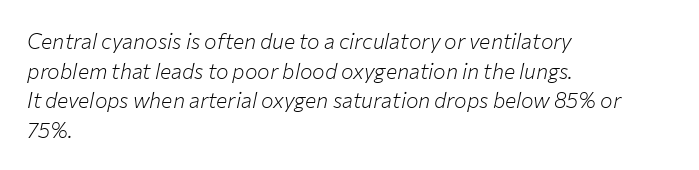
Q: Is the text bold? A: No.
Q: Is the text italic (slanted)? A: Yes, it leans right by about 12 degrees.
Q: Is the text underlined? A: No.
Q: How is the paragraph aligned? A: Left-aligned.
Q: Is the spacing between letters normal or unusually wide? A: Normal.
Q: Is the spacing between lines tight, normal or loose? A: Normal.
